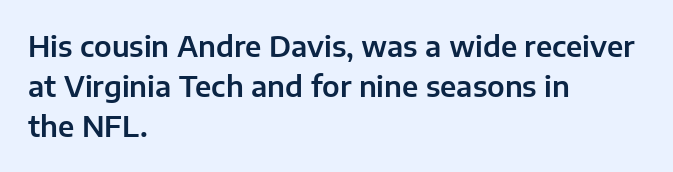
Q: Is the text italic (slanted)? A: No, it is upright.
Q: Is the typeface a serif or a sans-serif typeface? A: Sans-serif.
Q: Is the text underlined? A: No.
Q: How is the paragraph aligned? A: Left-aligned.
Q: Is the spacing between letters normal or unusually wide? A: Normal.
Q: Is the spacing between lines tight, normal or loose? A: Normal.
Q: Width (condensed, normal, or wide)? A: Normal.
Q: Stroke contrast? A: Low.
Q: x-height? A: Medium.
Q: Monospaced? A: No.
